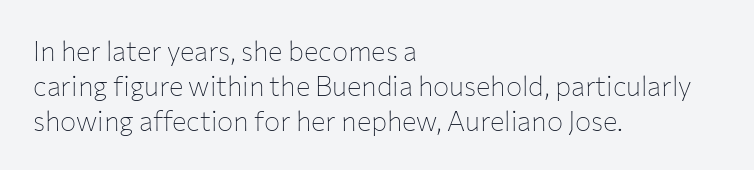
The image shows 27 px text type, upright; set left-aligned, normal line spacing (1.29x), normal letter spacing, not underlined.
